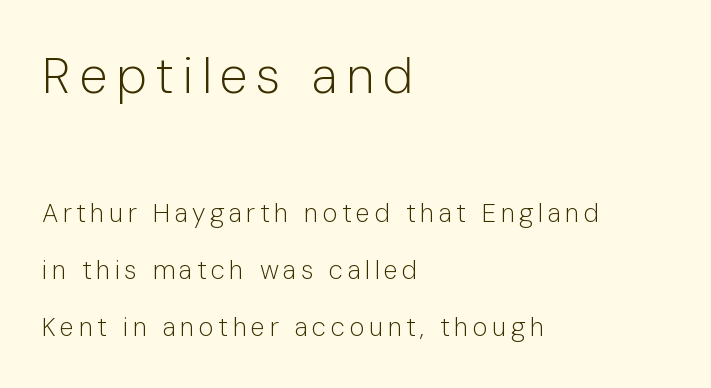
Q: Is the text bold? A: No.
Q: Is the text italic (slanted)? A: No, it is upright.
Q: Is the typeface a serif or a sans-serif typeface? A: Sans-serif.
Q: Is the text underlined? A: No.
Q: How is the paragraph aligned? A: Left-aligned.
Q: Is the spacing between lines tight, normal or loose? A: Loose.
Q: Which block of text is set in a larger size, the first (top) or the second (bottom)? A: The first (top) one.
Q: Width (condensed, normal, or wide)? A: Normal.
Q: Stroke contrast? A: Low.
Q: x-height? A: Medium.
Q: Monospaced? A: No.
